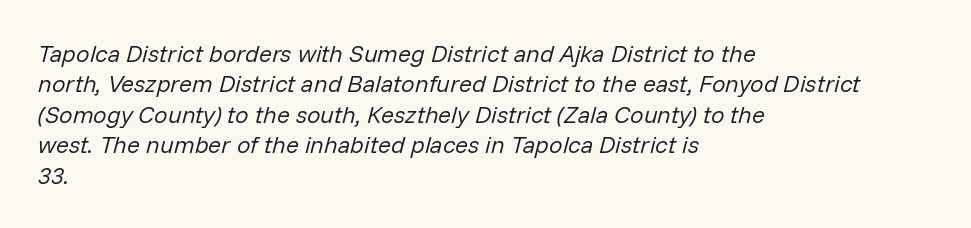
The image shows 24 px text type, italic (leaning right); set left-aligned, normal line spacing (1.27x), normal letter spacing, not underlined.
